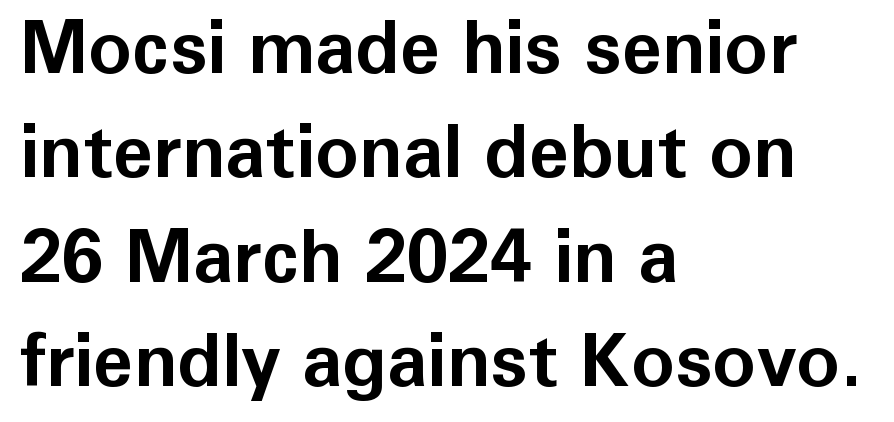
Upright lettering throughout. The passage shown is typed in a proportional face where columns would drift. Stroke thickness is high; the sample reads as a true bold. Between one letter and the next there's only the usual sliver of space. The space between consecutive lines is moderate.
